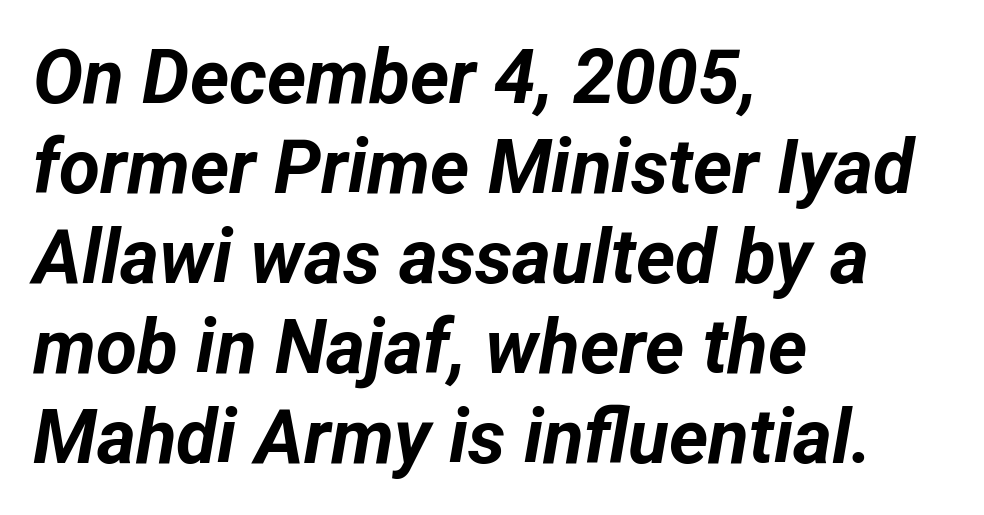
{"italic": "yes", "lean": "right", "slant_degrees": 12, "bold": "yes", "weight": "bold", "width": "normal", "stroke_contrast": "low", "x_height": "medium", "monospaced": "no", "underline": "no", "align": "left", "line_spacing_ratio": 1.2, "letter_spacing": "normal", "letter_spacing_em": 0.0, "glyph_px": 75}
